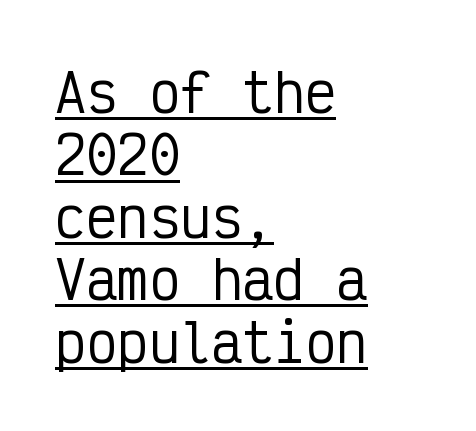
Q: Is the text italic (slanted)? A: No, it is upright.
Q: Is the typeface a serif or a sans-serif typeface? A: Sans-serif.
Q: Is the text underlined? A: Yes.
Q: How is the paragraph aligned? A: Left-aligned.
Q: Is the spacing between letters normal or unusually wide? A: Normal.
Q: Width (condensed, normal, or wide)? A: Condensed.
Q: Stroke contrast? A: Low.
Q: x-height? A: Medium.
Q: Monospaced? A: Yes.
